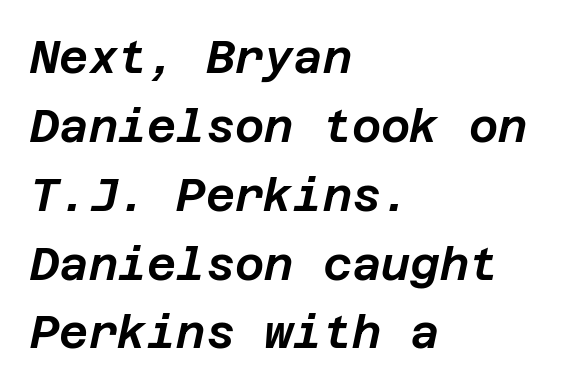
In terms of letterspacing, this is plain default setting. The glyphs are unaccompanied by any horizontal stroke below them. Notice how the passage keeps a crisp vertical edge on the left only. Quick note: italic.
